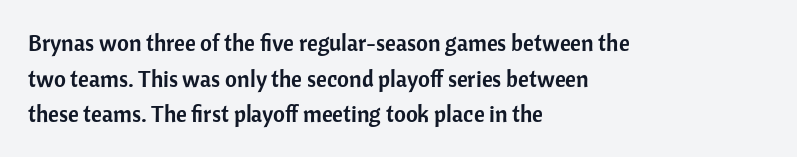
Q: Is the text italic (slanted)? A: No, it is upright.
Q: Is the text underlined? A: No.
Q: How is the paragraph aligned? A: Left-aligned.
Q: Is the spacing between letters normal or unusually wide? A: Normal.
Q: Is the spacing between lines tight, normal or loose? A: Normal.
